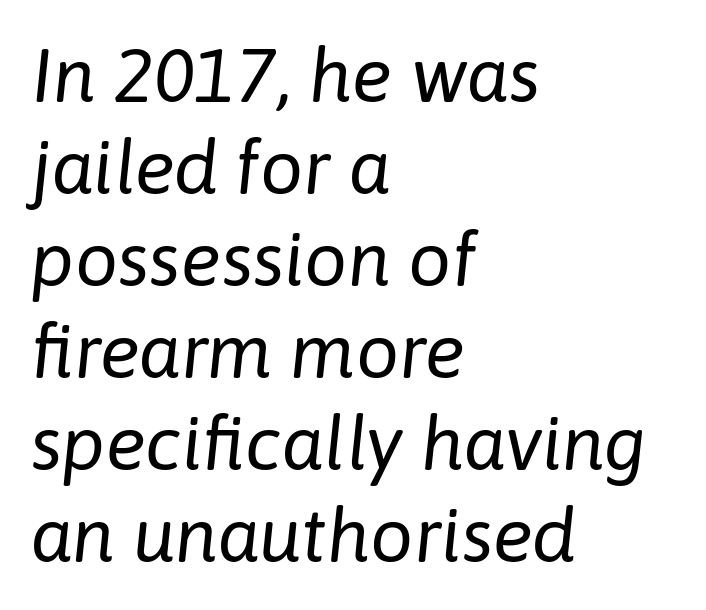
{"italic": "yes", "lean": "right", "slant_degrees": 6, "bold": "no", "weight": "regular", "width": "normal", "stroke_contrast": "low", "x_height": "medium", "monospaced": "no", "underline": "no", "align": "left", "line_spacing_ratio": 1.21, "letter_spacing": "normal", "letter_spacing_em": 0.0, "glyph_px": 76}
